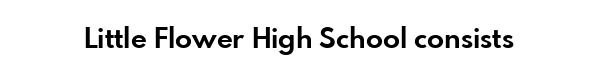
Q: Is the text bold? A: Yes.
Q: Is the text italic (slanted)? A: No, it is upright.
Q: Is the typeface a serif or a sans-serif typeface? A: Sans-serif.
Q: Is the text underlined? A: No.
Q: Is the spacing between letters normal or unusually wide? A: Normal.
Q: Width (condensed, normal, or wide)? A: Normal.
Q: Stroke contrast? A: Low.
Q: x-height? A: Small.
Q: Monospaced? A: No.
